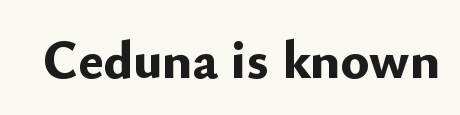
Is this a fixed-width face? No — the glyphs have proportional, varying widths. Is the type bold? Yes — the strokes are clearly thick and heavy. The axis of the letterforms is exactly vertical. This rendering features lettering with no underline.
